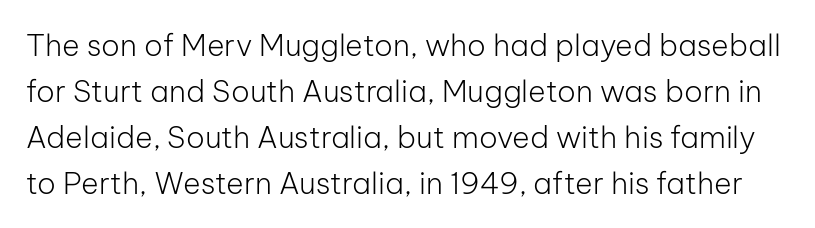
Q: Is the text bold? A: No.
Q: Is the text italic (slanted)? A: No, it is upright.
Q: Is the typeface a serif or a sans-serif typeface? A: Sans-serif.
Q: Is the text underlined? A: No.
Q: Is the spacing between letters normal or unusually wide? A: Normal.
Q: Is the spacing between lines tight, normal or loose? A: Normal.
Q: Width (condensed, normal, or wide)? A: Normal.
Q: Stroke contrast? A: Low.
Q: x-height? A: Medium.
Q: Monospaced? A: No.
